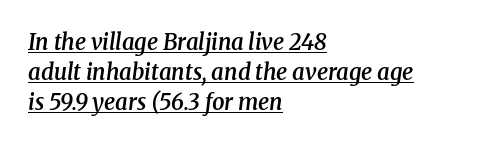
The image shows 22 px text type, italic (leaning right); set left-aligned, normal line spacing (1.36x), normal letter spacing, underlined.
